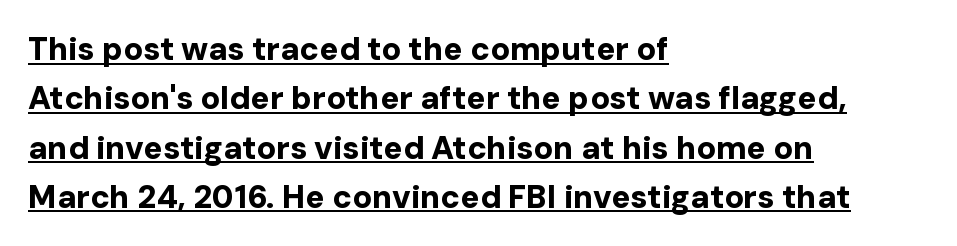
{"serif": "no", "italic": "no", "bold": "yes", "weight": "bold", "width": "normal", "stroke_contrast": "low", "x_height": "medium", "monospaced": "no", "underline": "yes", "align": "left", "line_spacing": "normal", "line_spacing_ratio": 1.54, "letter_spacing": "normal", "letter_spacing_em": 0.0, "glyph_px": 32}
